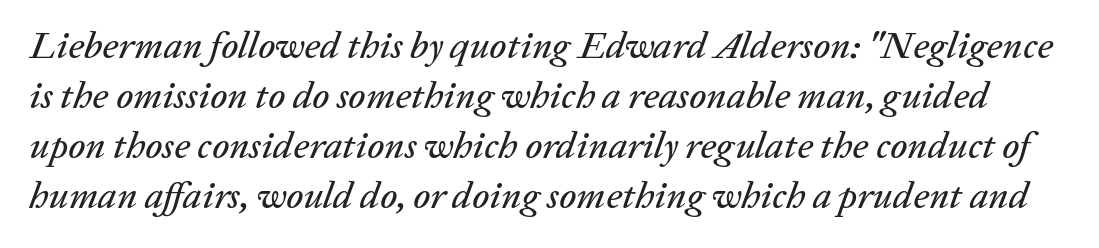
Q: Is the text italic (slanted)? A: Yes, it leans right by about 20 degrees.
Q: Is the text underlined? A: No.
Q: Is the spacing between letters normal or unusually wide? A: Normal.
Q: Is the spacing between lines tight, normal or loose? A: Normal.
Q: Width (condensed, normal, or wide)? A: Normal.
Q: Stroke contrast? A: Low.
Q: x-height? A: Medium.
Q: Monospaced? A: No.
